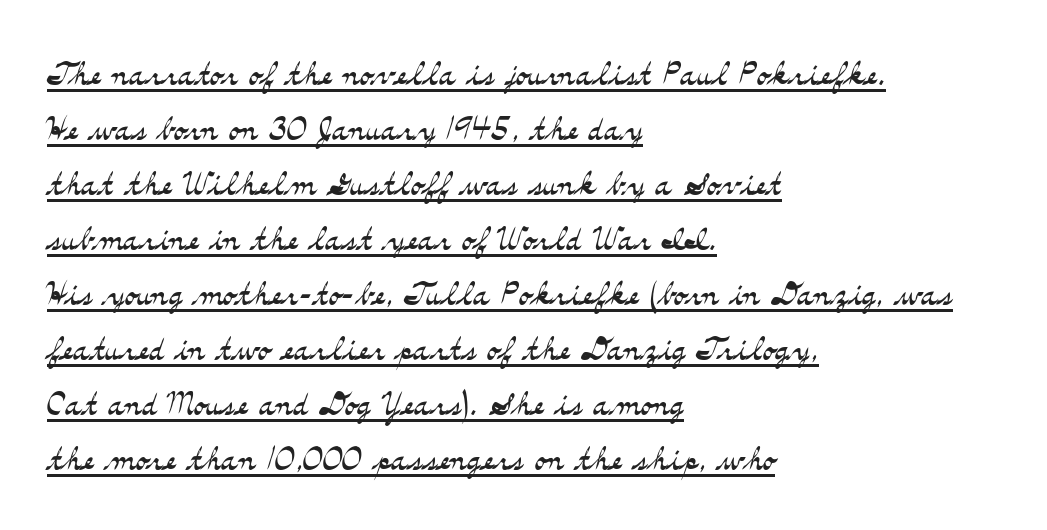
{"serif": "yes", "bold": "no", "weight": "light", "width": "wide", "stroke_contrast": "medium", "x_height": "small", "monospaced": "no", "underline": "yes", "align": "left", "line_spacing": "normal", "line_spacing_ratio": 1.25, "letter_spacing": "normal", "letter_spacing_em": 0.0, "glyph_px": 44}
